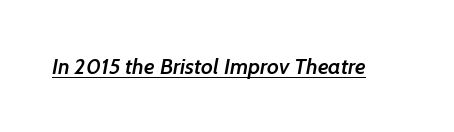
{"bold": "semi", "underline": "yes", "letter_spacing": "normal", "letter_spacing_em": 0.0, "glyph_px": 22}
